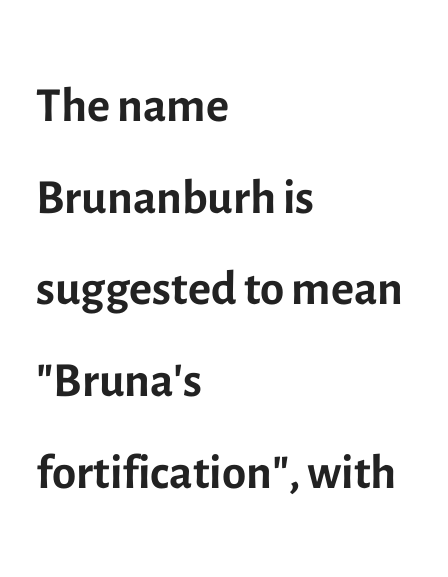
{"serif": "no", "italic": "no", "bold": "no", "weight": "regular", "width": "normal", "x_height": "medium", "monospaced": "no", "underline": "no", "align": "left", "line_spacing": "normal", "line_spacing_ratio": 1.31, "letter_spacing": "normal", "letter_spacing_em": 0.0, "glyph_px": 70}
